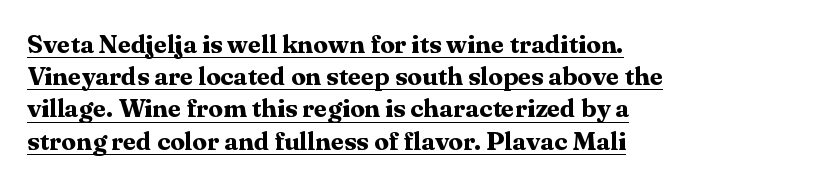
{"italic": "no", "bold": "yes", "underline": "yes", "align": "left", "line_spacing_ratio": 1.24, "letter_spacing": "normal", "letter_spacing_em": 0.0, "glyph_px": 26}
